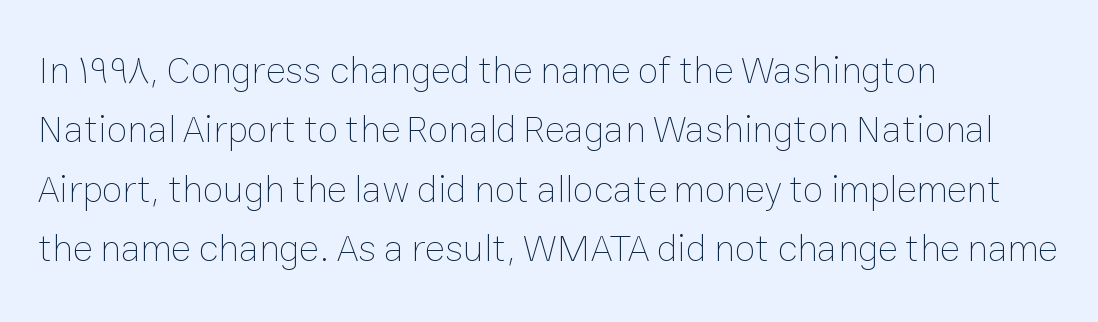
{"italic": "no", "bold": "no", "weight": "thin", "width": "normal", "stroke_contrast": "low", "x_height": "medium", "monospaced": "no", "underline": "no", "align": "left", "line_spacing": "normal", "line_spacing_ratio": 1.56, "letter_spacing": "normal", "letter_spacing_em": 0.0, "glyph_px": 38}
